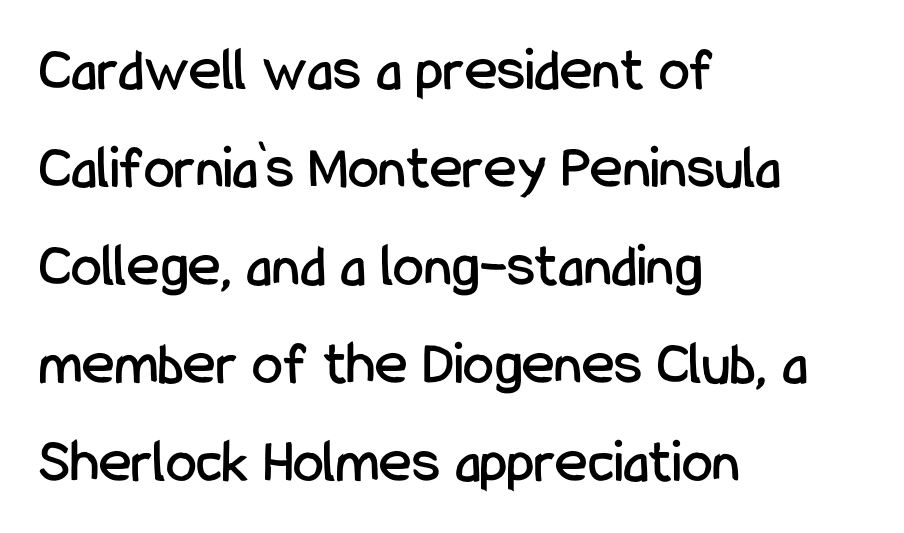
{"serif": "no", "italic": "no", "width": "condensed", "stroke_contrast": "low", "x_height": "medium", "monospaced": "no", "underline": "no", "align": "left", "line_spacing": "normal", "line_spacing_ratio": 1.58, "letter_spacing": "normal", "letter_spacing_em": 0.0, "glyph_px": 62}
